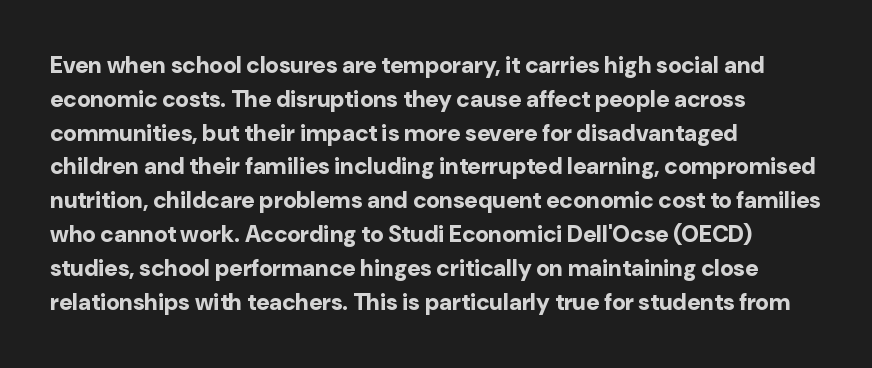
Bold? Absolutely — the strokes are thick and heavy. The setting favours the left margin, as ordinary paragraphs usually do. The font's upright variant was chosen for this text. A bare baseline throughout the passage. Vertical spacing — default.
